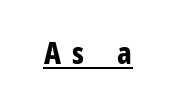
The gaps between neighbouring characters are conspicuously large. Stroke terminals: plain, sans-serif. Tall strokes in this sample are plumb rather than angled. The strokes are fattened all the way to bold.
